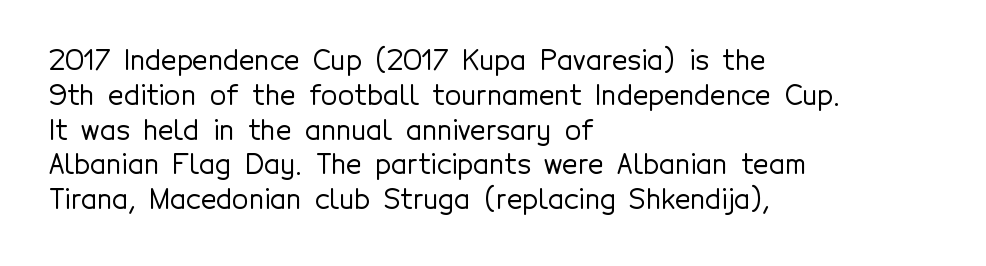
Students, observe: this is what conventionally led text looks like. This sample uses plain, unmodified letter spacing. Nobody drew a line under any word here. The typesetter chose a ragged-right arrangement here. Style check: upright.
